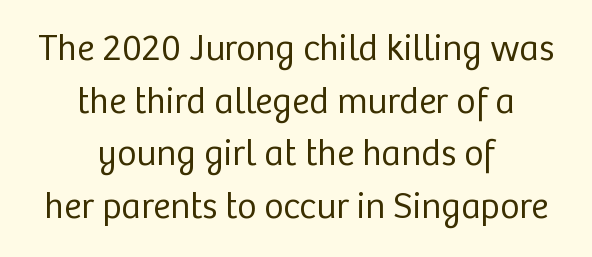
Q: Is the text bold? A: No.
Q: Is the text italic (slanted)? A: No, it is upright.
Q: Is the typeface a serif or a sans-serif typeface? A: Sans-serif.
Q: Is the text underlined? A: No.
Q: How is the paragraph aligned? A: Centered.
Q: Is the spacing between letters normal or unusually wide? A: Normal.
Q: Is the spacing between lines tight, normal or loose? A: Normal.
Q: Width (condensed, normal, or wide)? A: Normal.
Q: Stroke contrast? A: Low.
Q: x-height? A: Medium.
Q: Monospaced? A: No.
